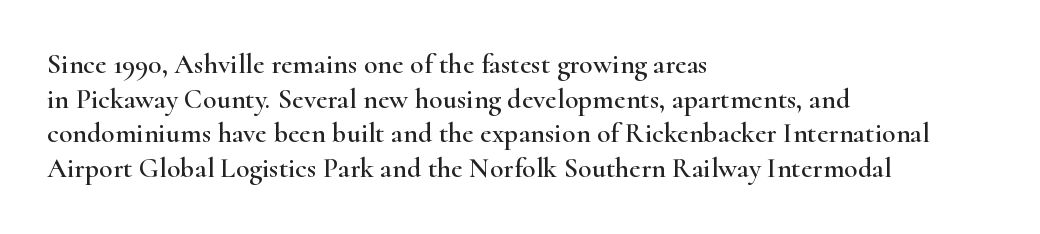
Unlike a clean sans, this face finishes its strokes with serifs. Only glyphs here, with clear space below each row. Alignment: flush left. How are the letters spaced? Ordinarily, with no added tracking. The passage shown is typed in a proportional face where columns would drift.
